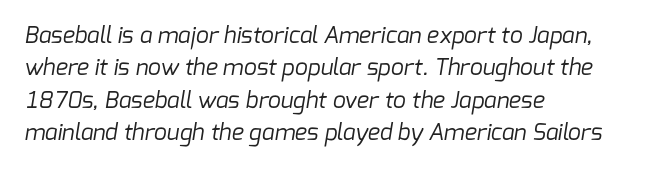
The image shows 23 px text type; set left-aligned, normal line spacing (1.41x), normal letter spacing, not underlined.
